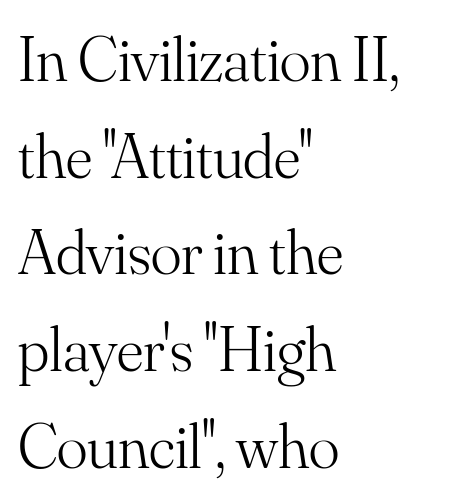
{"serif": "yes", "italic": "no", "bold": "no", "weight": "light", "width": "normal", "stroke_contrast": "medium", "x_height": "small", "monospaced": "no", "underline": "no", "align": "left", "line_spacing": "normal", "line_spacing_ratio": 1.51, "letter_spacing": "normal", "letter_spacing_em": 0.0, "glyph_px": 64}
